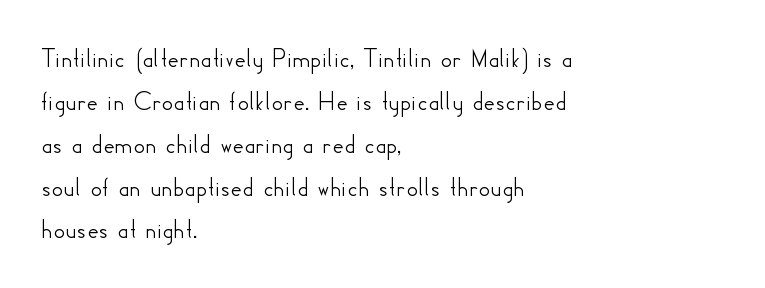
Q: Is the text italic (slanted)? A: No, it is upright.
Q: Is the typeface a serif or a sans-serif typeface? A: Sans-serif.
Q: Is the text underlined? A: No.
Q: How is the paragraph aligned? A: Left-aligned.
Q: Is the spacing between letters normal or unusually wide? A: Normal.
Q: Is the spacing between lines tight, normal or loose? A: Normal.
Q: Width (condensed, normal, or wide)? A: Normal.
Q: Stroke contrast? A: Low.
Q: x-height? A: Small.
Q: Monospaced? A: No.
